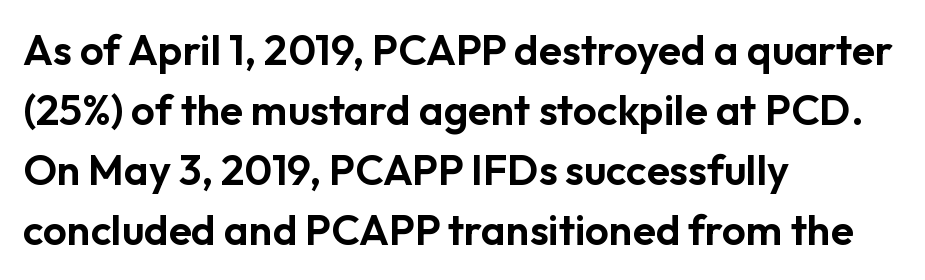
{"serif": "no", "italic": "no", "width": "normal", "stroke_contrast": "low", "x_height": "medium", "monospaced": "no", "underline": "no", "align": "left", "line_spacing": "normal", "line_spacing_ratio": 1.43, "letter_spacing": "normal", "letter_spacing_em": 0.0, "glyph_px": 42}
